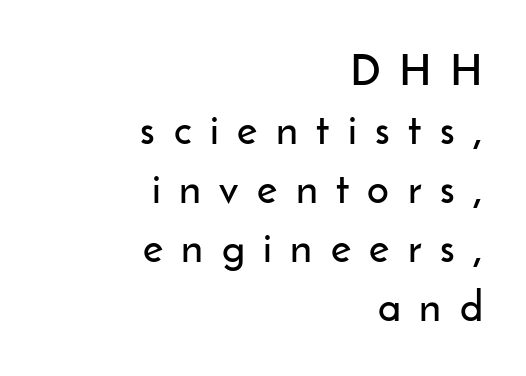
The image shows 43 px sans-serif type, upright; set right-aligned, normal line spacing (1.37x), unusually wide letter spacing (+0.43 em), not underlined; low stroke contrast and a small x-height.
